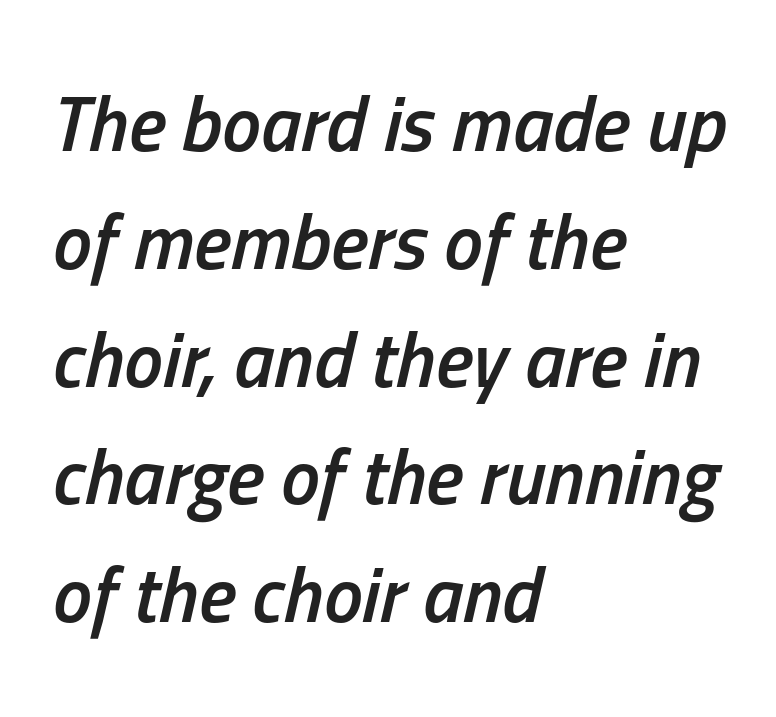
The image shows 78 px semibold, condensed type, italic (leaning right); set left-aligned, normal line spacing (1.51x), normal letter spacing, not underlined; low stroke contrast and a medium x-height.
